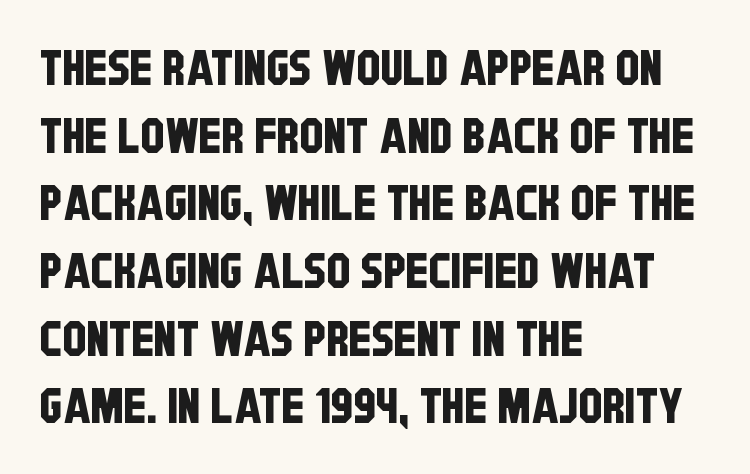
Q: Is the typeface a serif or a sans-serif typeface? A: Sans-serif.
Q: Is the text underlined? A: No.
Q: How is the paragraph aligned? A: Left-aligned.
Q: Is the spacing between letters normal or unusually wide? A: Normal.
Q: Is the spacing between lines tight, normal or loose? A: Normal.
Q: Width (condensed, normal, or wide)? A: Condensed.
Q: Stroke contrast? A: Low.
Q: x-height? A: Large.
Q: Monospaced? A: No.
